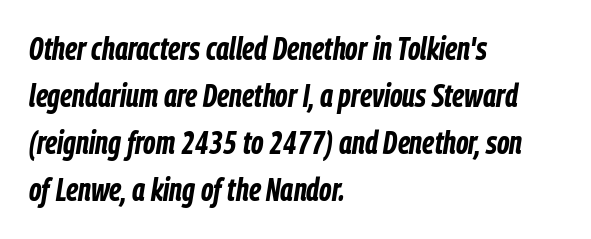
Q: Is the text bold? A: Yes.
Q: Is the text italic (slanted)? A: Yes, it leans right by about 9 degrees.
Q: Is the text underlined? A: No.
Q: How is the paragraph aligned? A: Left-aligned.
Q: Is the spacing between letters normal or unusually wide? A: Normal.
Q: Is the spacing between lines tight, normal or loose? A: Normal.
Q: Width (condensed, normal, or wide)? A: Condensed.
Q: Stroke contrast? A: Low.
Q: x-height? A: Medium.
Q: Monospaced? A: No.
